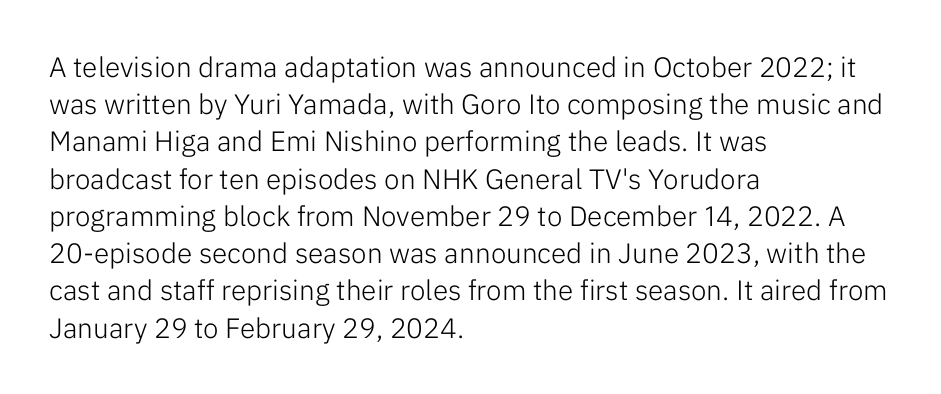
The typeface has the unassuming heft of standard copy or less. The paragraph shown leans on its left margin. The rendering shows plain stroke endings on the letterforms — a sans-serif design. This rendering leaves character spacing at its baseline value. Bare-footed words on every line. Tall strokes in this sample are plumb rather than angled.
